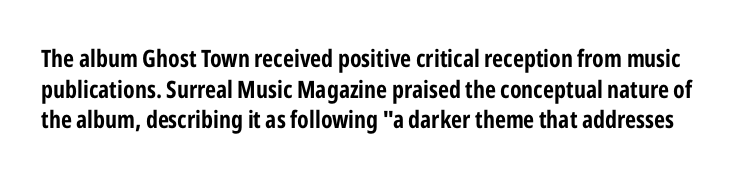
Q: Is the text italic (slanted)? A: No, it is upright.
Q: Is the text underlined? A: No.
Q: Is the spacing between letters normal or unusually wide? A: Normal.
Q: Is the spacing between lines tight, normal or loose? A: Normal.
